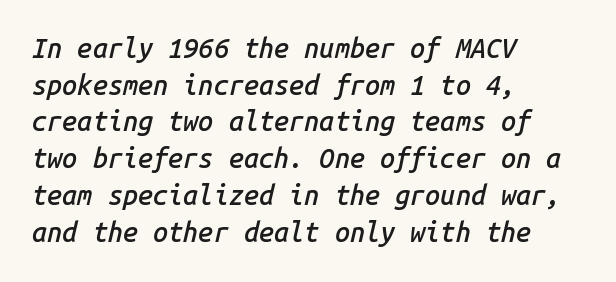
Q: Is the text bold? A: Semi-bold.
Q: Is the text italic (slanted)? A: Yes, it leans right by about 14 degrees.
Q: Is the text underlined? A: No.
Q: How is the paragraph aligned? A: Left-aligned.
Q: Is the spacing between letters normal or unusually wide? A: Normal.
Q: Is the spacing between lines tight, normal or loose? A: Normal.
